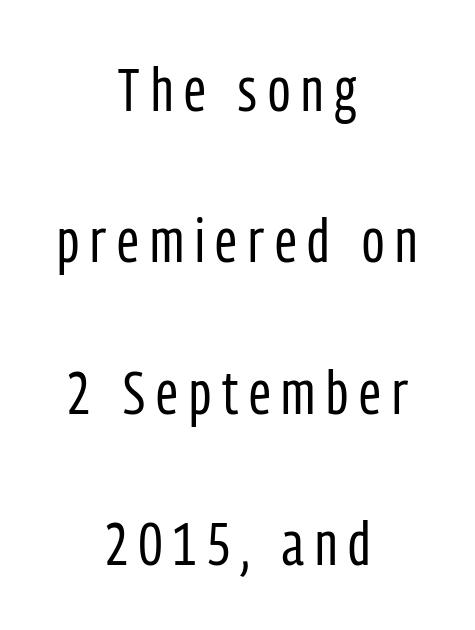
The image shows 61 px regular-weight, condensed sans-serif type, upright; set centered, loose line spacing (2.48x), not underlined; low stroke contrast and a medium x-height.
